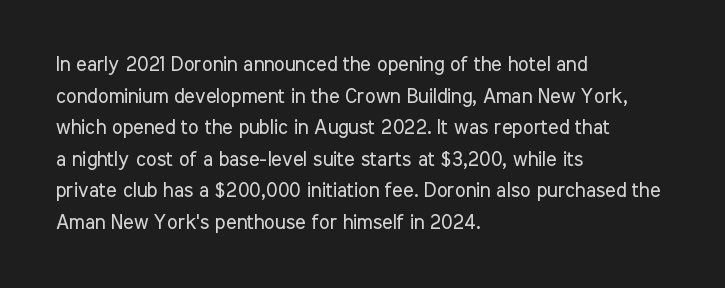
The image shows 20 px text type, upright; set left-aligned, normal line spacing (1.58x), normal letter spacing, not underlined.
